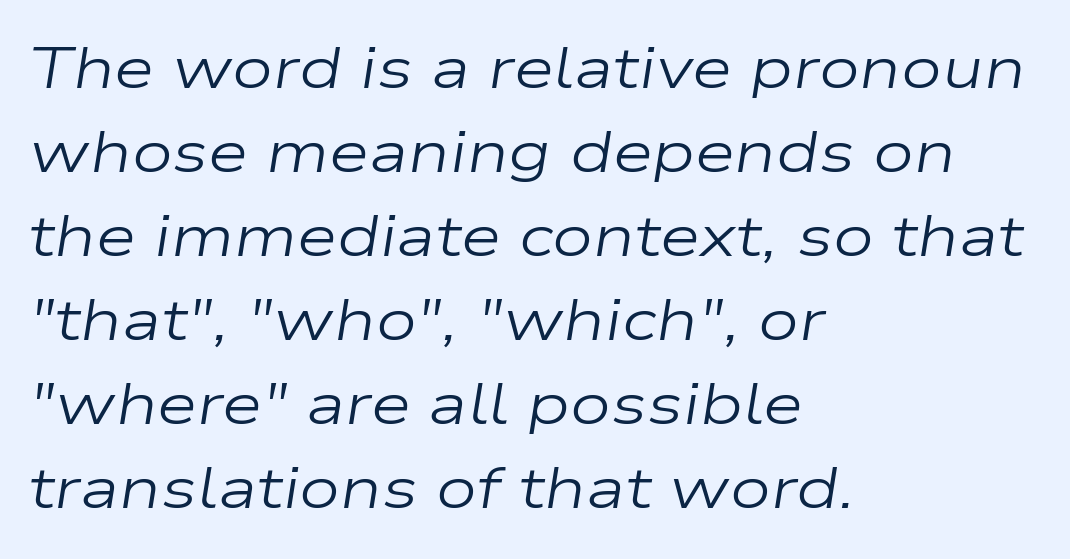
The image shows 58 px regular-weight, wide type, italic (leaning right); set left-aligned, normal line spacing (1.45x), normal letter spacing, not underlined; low stroke contrast and a medium x-height.
